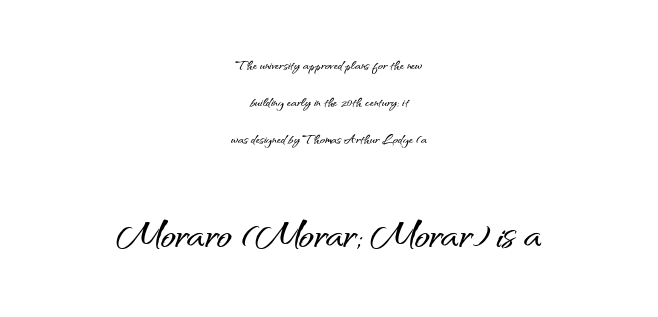
The image shows 50 px sans-serif type; set centered, loose line spacing (2.18x), normal letter spacing, not underlined; the second (bottom) block is 2.94x larger; medium stroke contrast and a small x-height.
